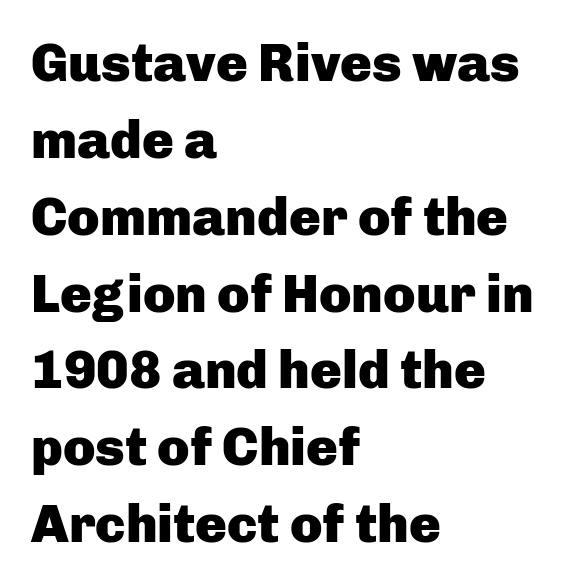
The image shows 53 px heavy sans-serif type, upright; set left-aligned, normal line spacing (1.45x), normal letter spacing, not underlined; low stroke contrast and a medium x-height.
